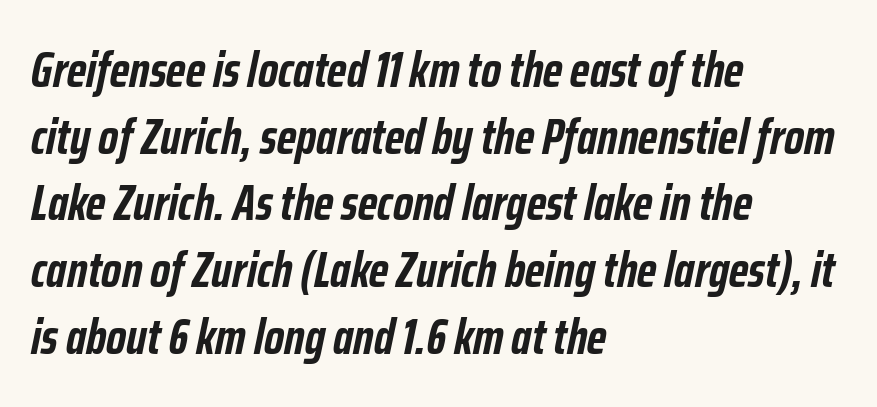
Note the varied advance widths — an 'i' is clearly narrower than an 'm'. Typesetter's note: full bold, strokes at maximum text heaviness. In terms of letterspacing, this is plain default setting. Only glyphs here, with clear space below each row.
